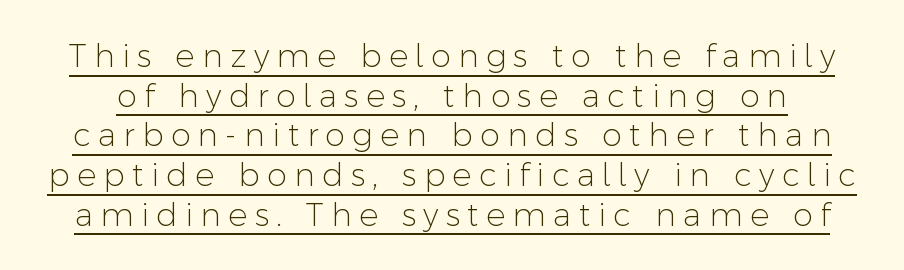
Q: Is the text bold? A: No.
Q: Is the text italic (slanted)? A: No, it is upright.
Q: Is the typeface a serif or a sans-serif typeface? A: Sans-serif.
Q: Is the text underlined? A: Yes.
Q: Is the spacing between letters normal or unusually wide? A: Unusually wide.
Q: Width (condensed, normal, or wide)? A: Normal.
Q: Stroke contrast? A: Low.
Q: x-height? A: Medium.
Q: Monospaced? A: No.
